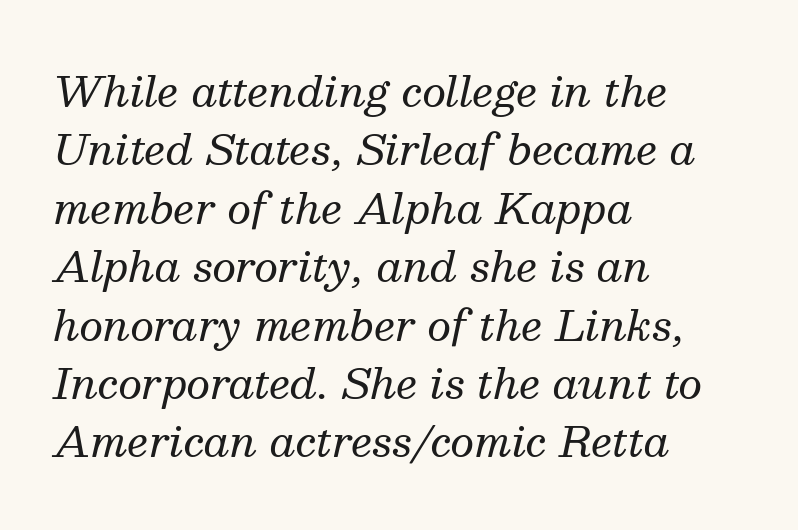
Q: Is the text bold? A: No.
Q: Is the text italic (slanted)? A: Yes, it leans right by about 13 degrees.
Q: Is the typeface a serif or a sans-serif typeface? A: Serif.
Q: Is the text underlined? A: No.
Q: How is the paragraph aligned? A: Left-aligned.
Q: Is the spacing between letters normal or unusually wide? A: Normal.
Q: Is the spacing between lines tight, normal or loose? A: Normal.
Q: Width (condensed, normal, or wide)? A: Normal.
Q: Stroke contrast? A: Medium.
Q: x-height? A: Medium.
Q: Monospaced? A: No.
